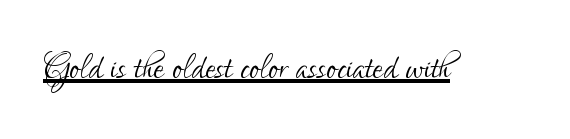
{"serif": "no", "bold": "no", "weight": "light", "width": "condensed", "stroke_contrast": "low", "x_height": "small", "monospaced": "no", "underline": "yes", "letter_spacing": "normal", "letter_spacing_em": 0.0, "glyph_px": 46}
